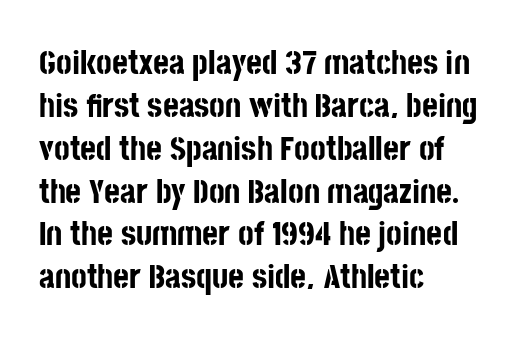
{"serif": "no", "italic": "no", "bold": "yes", "weight": "bold", "width": "condensed", "stroke_contrast": "low", "x_height": "large", "monospaced": "no", "underline": "no", "align": "left", "line_spacing": "normal", "line_spacing_ratio": 1.26, "letter_spacing": "normal", "letter_spacing_em": 0.0, "glyph_px": 34}
